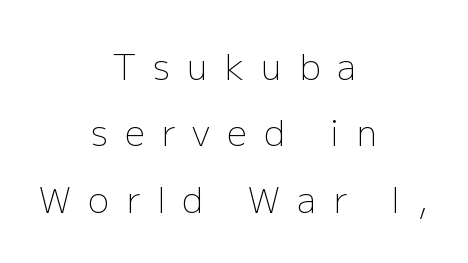
Every stem runs plumb, perpendicular to the baseline. Between one letter and the next there's a generous, obvious gap. Typographically, this falls in the sans-serif category. The passage is arranged like a title page — every line centered.
